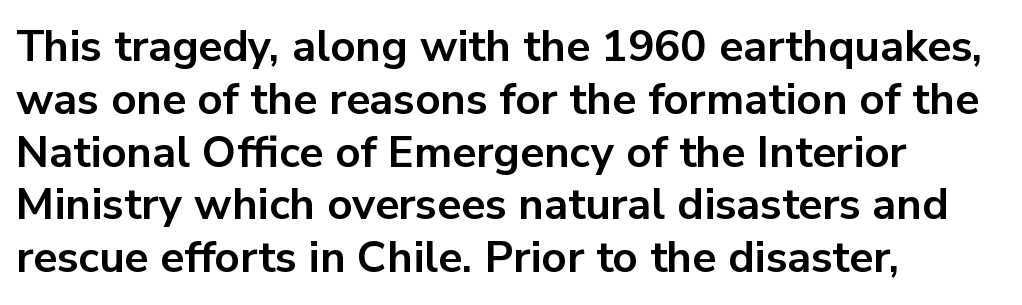
Proportional: the letters do not fall into vertical columns. These lines were composed using upright roman letters. The setting favours the left margin, as ordinary paragraphs usually do. Weight check: bold — yes, fully. Honestly, the letter spacing is just normal — you wouldn't notice it.
